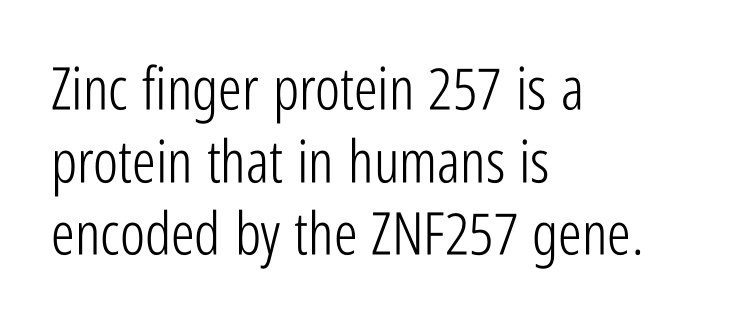
Beneath every word, the page is bare. The typeface has the unassuming heft of standard copy or less. Spacing between characters is what you'd get straight out of the box. Varying glyph widths throughout — classic text-font behaviour.
